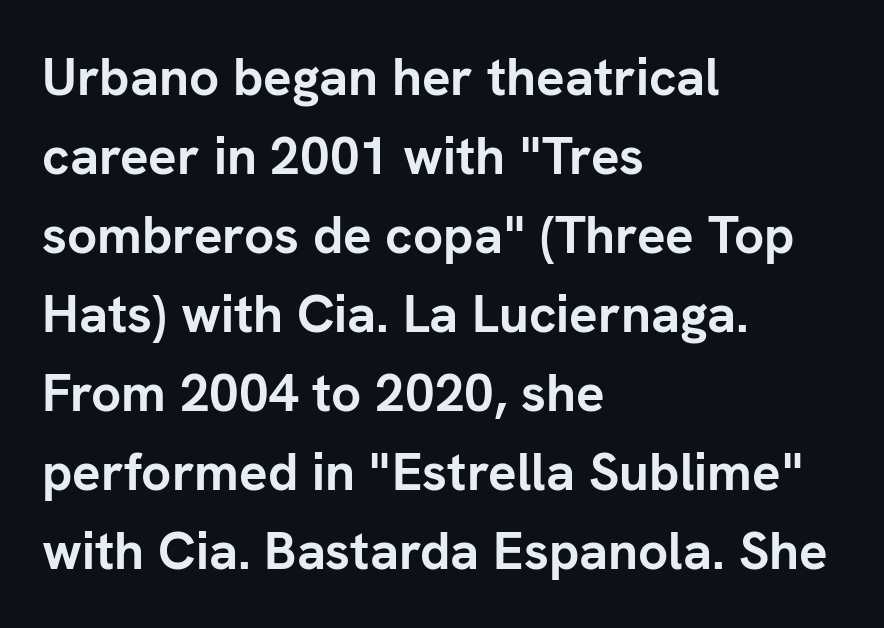
The image shows 53 px semibold sans-serif type, upright; set left-aligned, normal line spacing (1.49x), normal letter spacing, not underlined; low stroke contrast and a medium x-height.
